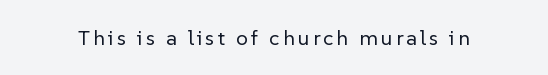
The image shows 21 px text type, upright; set not underlined.
